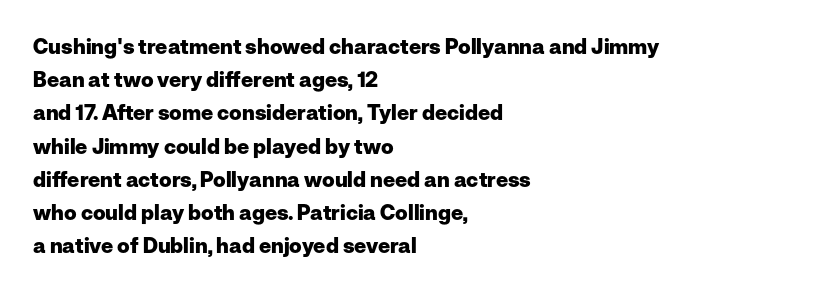
Q: Is the text bold? A: Yes.
Q: Is the text italic (slanted)? A: No, it is upright.
Q: Is the text underlined? A: No.
Q: How is the paragraph aligned? A: Left-aligned.
Q: Is the spacing between letters normal or unusually wide? A: Normal.
Q: Is the spacing between lines tight, normal or loose? A: Normal.
